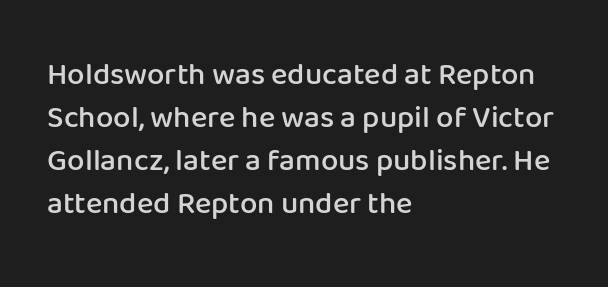
The block of text has a typical density, with ordinary space between rows. Here the glyphs are tracked normally, forming tight word shapes. These lines were composed using upright roman letters. Descenders are the only things crossing below the line.
